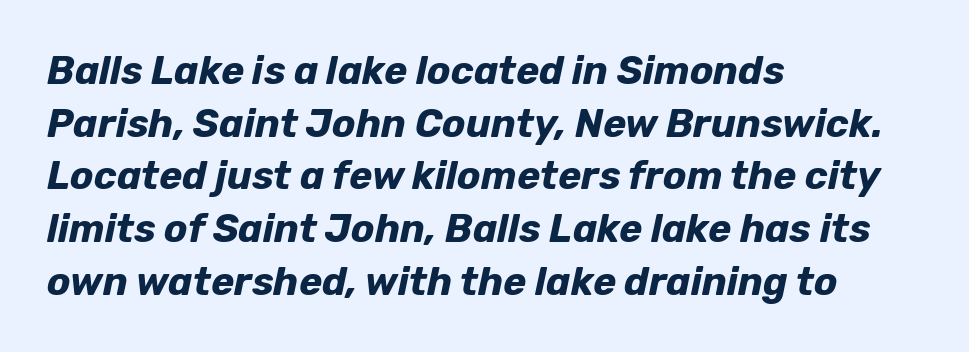
Q: Is the text bold? A: Yes.
Q: Is the text italic (slanted)? A: Yes, it leans right by about 12 degrees.
Q: Is the text underlined? A: No.
Q: How is the paragraph aligned? A: Left-aligned.
Q: Is the spacing between letters normal or unusually wide? A: Normal.
Q: Is the spacing between lines tight, normal or loose? A: Normal.
Q: Width (condensed, normal, or wide)? A: Normal.
Q: Stroke contrast? A: Low.
Q: x-height? A: Medium.
Q: Monospaced? A: No.
